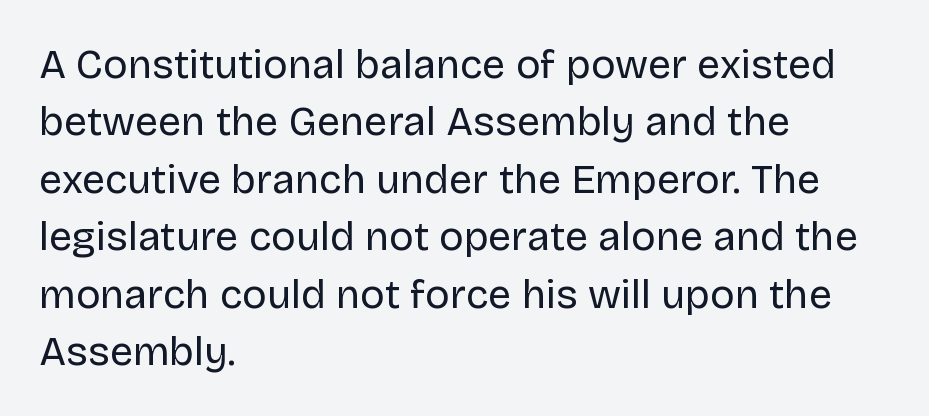
The image shows 41 px regular-weight sans-serif type, upright; set left-aligned, normal line spacing (1.4x), normal letter spacing, not underlined; low stroke contrast and a large x-height.
